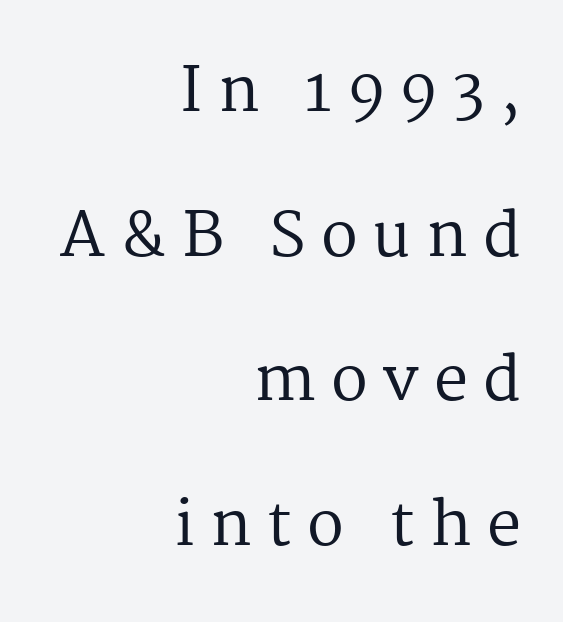
Italic? Not at all — the glyphs are vertical. The zone under the glyphs is completely vacant. The rendering inserts visible extra space after every character. Compared with typical paragraphs, the rows here are farther apart. Think of a printed novel: that variable character pitch is what you see here. Stroke thickness stays within the range of a standard reading face or lighter.
